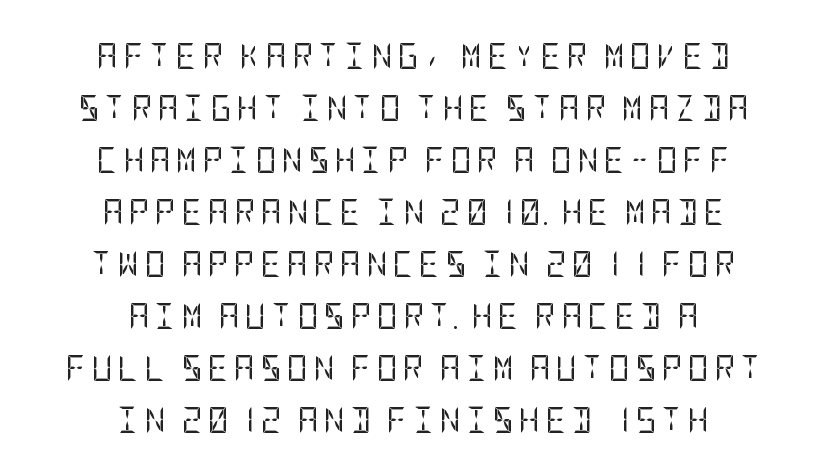
The image shows 26 px text type, upright; set centered, loose line spacing (2.0x), unusually wide letter spacing (+0.2 em), not underlined.
